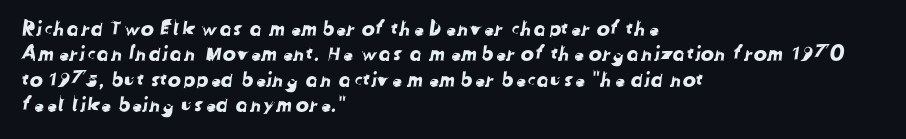
{"underline": "no", "align": "left", "line_spacing": "normal", "line_spacing_ratio": 1.27, "letter_spacing": "normal", "letter_spacing_em": 0.0, "glyph_px": 20}
